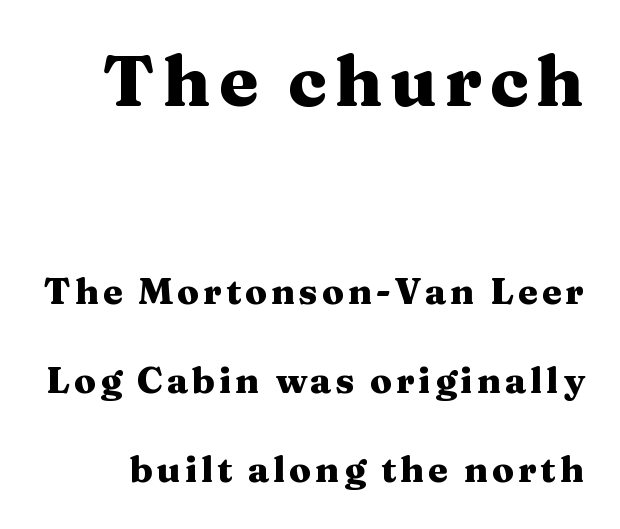
Q: Is the text bold? A: Yes.
Q: Is the text italic (slanted)? A: No, it is upright.
Q: Is the typeface a serif or a sans-serif typeface? A: Serif.
Q: Is the text underlined? A: No.
Q: Is the spacing between lines tight, normal or loose? A: Loose.
Q: Which block of text is set in a larger size, the first (top) or the second (bottom)? A: The first (top) one.
Q: Width (condensed, normal, or wide)? A: Wide.
Q: Stroke contrast? A: Medium.
Q: x-height? A: Medium.
Q: Monospaced? A: No.
